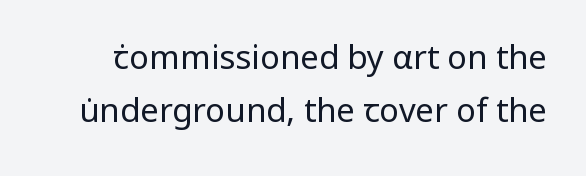
{"serif": "no", "italic": "no", "bold": "no", "weight": "regular", "width": "normal", "stroke_contrast": "low", "x_height": "medium", "monospaced": "no", "underline": "no", "line_spacing": "normal", "line_spacing_ratio": 1.62, "letter_spacing": "normal", "letter_spacing_em": 0.0, "glyph_px": 33}
